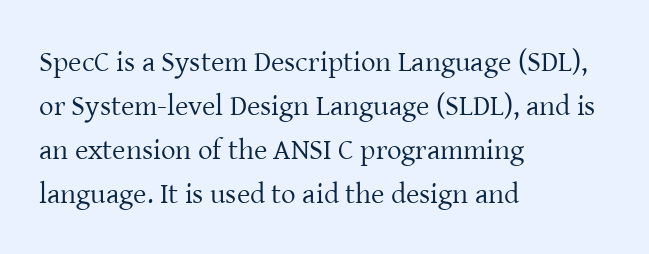
Q: Is the text bold? A: No.
Q: Is the text italic (slanted)? A: No, it is upright.
Q: Is the typeface a serif or a sans-serif typeface? A: Serif.
Q: Is the text underlined? A: No.
Q: How is the paragraph aligned? A: Left-aligned.
Q: Is the spacing between letters normal or unusually wide? A: Normal.
Q: Is the spacing between lines tight, normal or loose? A: Normal.
Q: Width (condensed, normal, or wide)? A: Normal.
Q: Stroke contrast? A: Low.
Q: x-height? A: Medium.
Q: Monospaced? A: No.
